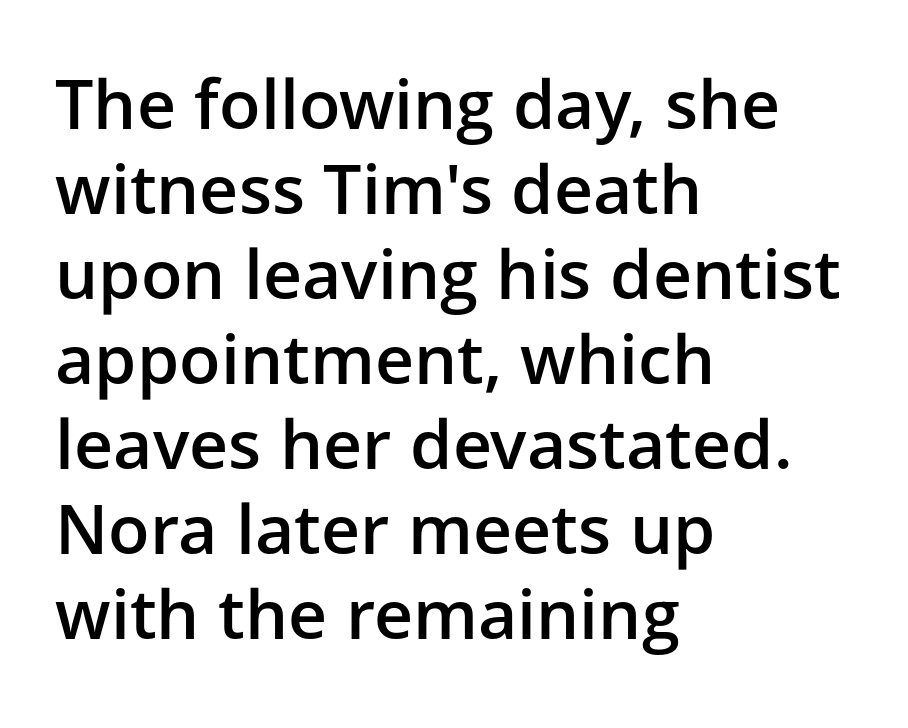
Q: Is the text bold? A: Semi-bold.
Q: Is the text italic (slanted)? A: No, it is upright.
Q: Is the typeface a serif or a sans-serif typeface? A: Sans-serif.
Q: Is the text underlined? A: No.
Q: How is the paragraph aligned? A: Left-aligned.
Q: Is the spacing between letters normal or unusually wide? A: Normal.
Q: Is the spacing between lines tight, normal or loose? A: Normal.
Q: Width (condensed, normal, or wide)? A: Normal.
Q: Stroke contrast? A: Low.
Q: x-height? A: Medium.
Q: Monospaced? A: No.
